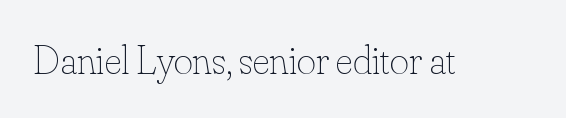
Q: Is the text bold? A: No.
Q: Is the text italic (slanted)? A: No, it is upright.
Q: Is the text underlined? A: No.
Q: Is the spacing between letters normal or unusually wide? A: Normal.
Q: Width (condensed, normal, or wide)? A: Normal.
Q: Stroke contrast? A: Low.
Q: x-height? A: Small.
Q: Monospaced? A: No.
